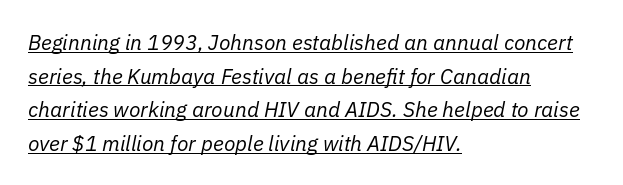
{"italic": "yes", "lean": "right", "slant_degrees": 11, "bold": "no", "underline": "yes", "align": "left", "line_spacing": "normal", "line_spacing_ratio": 1.6, "letter_spacing": "normal", "letter_spacing_em": 0.0, "glyph_px": 21}
